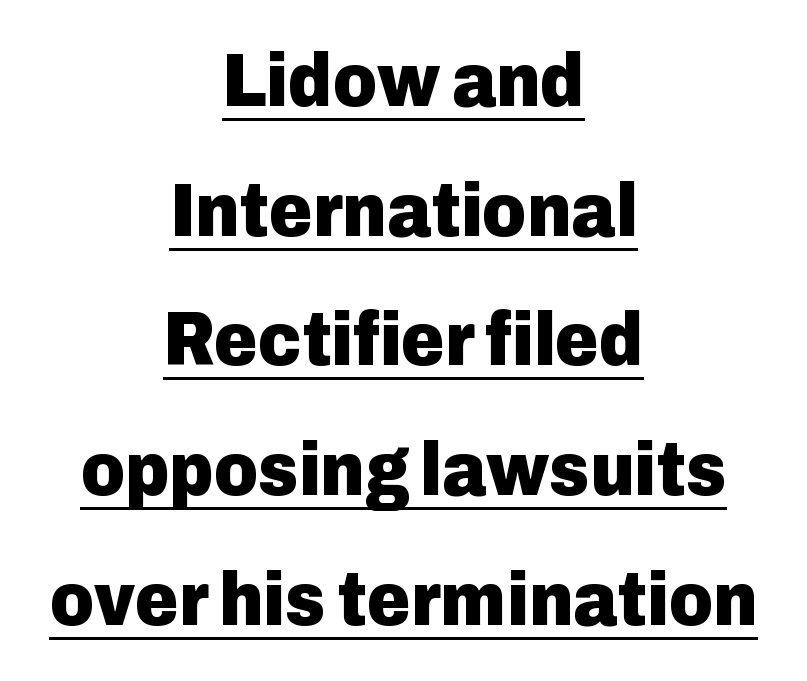
Q: Is the text bold? A: Yes.
Q: Is the text italic (slanted)? A: No, it is upright.
Q: Is the typeface a serif or a sans-serif typeface? A: Sans-serif.
Q: Is the text underlined? A: Yes.
Q: How is the paragraph aligned? A: Centered.
Q: Is the spacing between letters normal or unusually wide? A: Normal.
Q: Width (condensed, normal, or wide)? A: Normal.
Q: Stroke contrast? A: Low.
Q: x-height? A: Medium.
Q: Monospaced? A: No.
